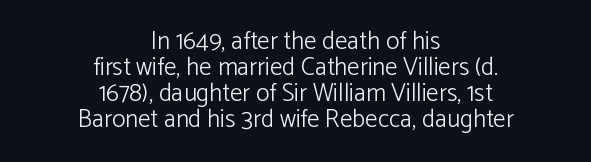
The image shows 25 px text type, upright; set centered, tight line spacing (1.04x), normal letter spacing, not underlined.
